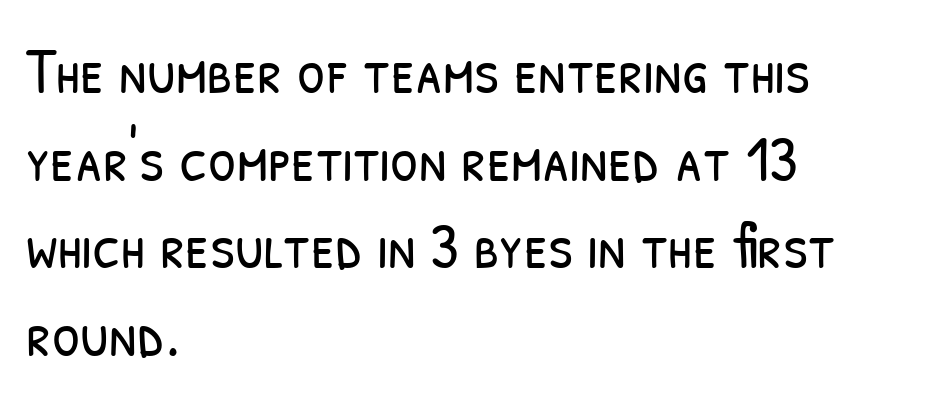
{"serif": "no", "bold": "no", "weight": "light", "width": "condensed", "stroke_contrast": "low", "x_height": "medium", "monospaced": "no", "underline": "no", "align": "left", "line_spacing": "normal", "line_spacing_ratio": 1.37, "letter_spacing": "normal", "letter_spacing_em": 0.0, "glyph_px": 64}
